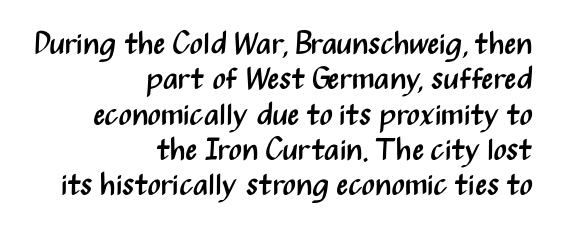
The passage is arranged like a letterhead date or caption credit — flush right. The zone under the glyphs is completely vacant. When letters stand straight like this, we call the style roman or upright. These lines are rendered in a variable-pitch font.
